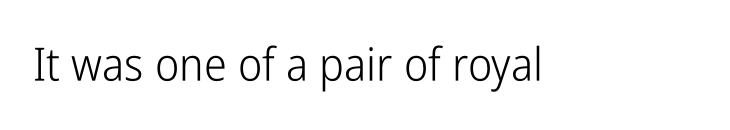
You can tell from the bare stems that sans-serif type was used. Stems here are at most as thick as an everyday book face. Italic: no, the glyphs are upright roman. Honestly, there is no underline to notice here at all.
